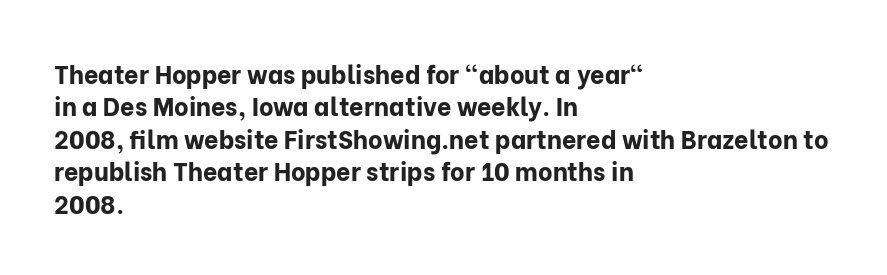
{"italic": "no", "bold": "yes", "underline": "no", "align": "left", "line_spacing": "normal", "line_spacing_ratio": 1.3, "letter_spacing": "normal", "letter_spacing_em": 0.0, "glyph_px": 25}
